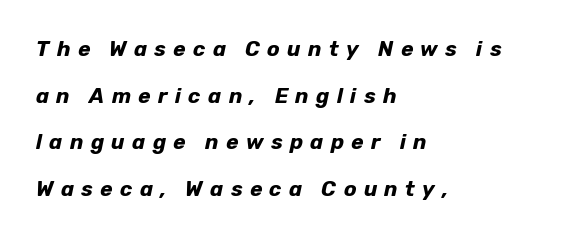
The strip under each line holds only bare page. Characters follow at a spacing far wider than the type designer built in. What's the leading like? Stretched, with rows far apart. Short and long lines alike share a common starting point at left. The sample has been set heavy, in full bold.
